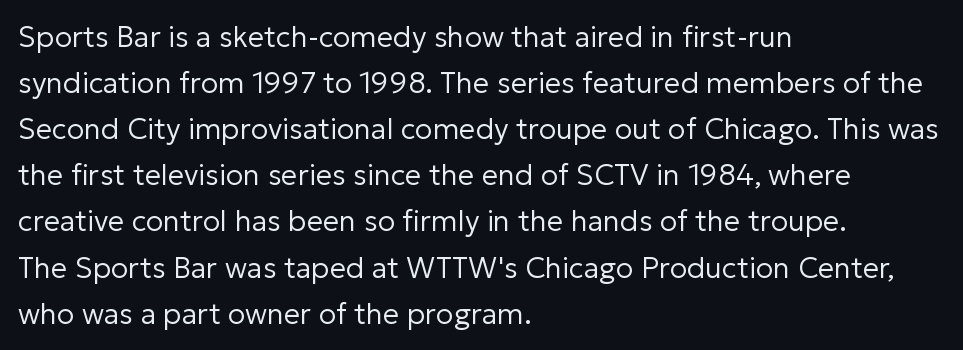
{"serif": "no", "italic": "no", "bold": "no", "weight": "regular", "width": "normal", "stroke_contrast": "low", "x_height": "medium", "monospaced": "no", "underline": "no", "align": "left", "line_spacing": "normal", "line_spacing_ratio": 1.59, "letter_spacing": "normal", "letter_spacing_em": 0.0, "glyph_px": 29}
